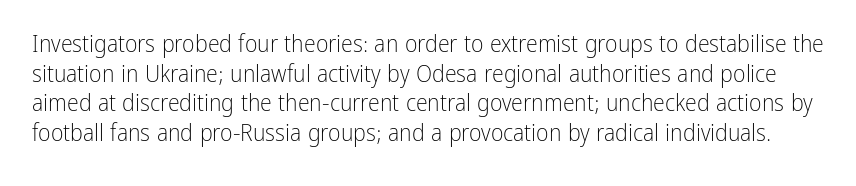
The image shows 24 px text type, upright; set line spacing 1.23x, normal letter spacing, not underlined.
